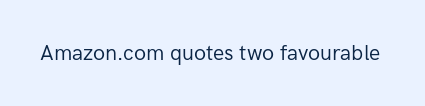
{"italic": "no", "bold": "no", "underline": "no", "letter_spacing": "normal", "letter_spacing_em": 0.0, "glyph_px": 21}
